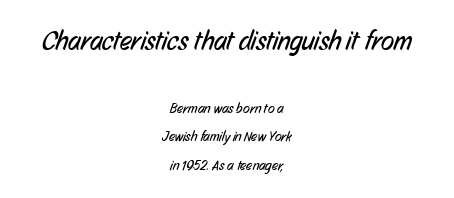
Q: Is the text bold? A: No.
Q: Is the text underlined? A: No.
Q: How is the paragraph aligned? A: Centered.
Q: Is the spacing between letters normal or unusually wide? A: Normal.
Q: Is the spacing between lines tight, normal or loose? A: Loose.
Q: Which block of text is set in a larger size, the first (top) or the second (bottom)? A: The first (top) one.
